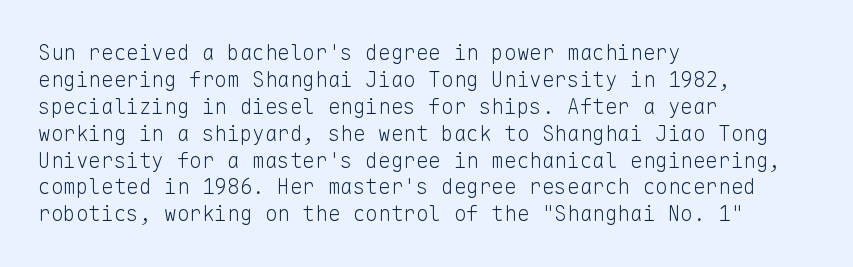
The image shows 21 px text type, upright; set left-aligned, normal line spacing (1.28x), normal letter spacing, not underlined.
